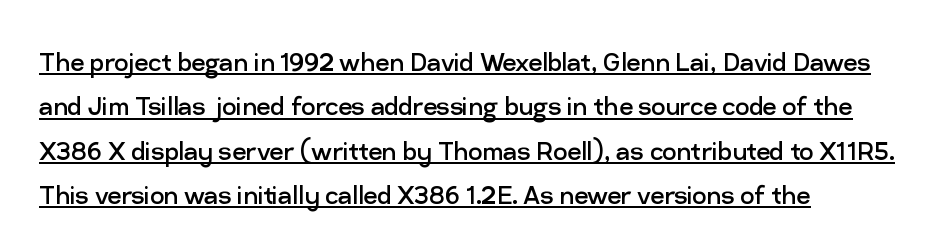
Each word holds together tightly as a unit, with standard inter-letter gaps. The strokes carry an ordinary text weight at most. In CSS terms this would be text-align: left. The passage shown is typed in a proportional face where columns would drift. Does the lettering tilt? It doesn't — this is upright.
